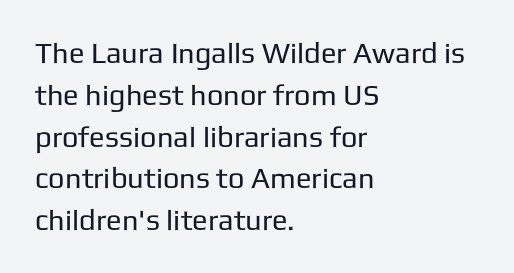
Q: Is the text bold? A: No.
Q: Is the text italic (slanted)? A: No, it is upright.
Q: Is the typeface a serif or a sans-serif typeface? A: Sans-serif.
Q: Is the text underlined? A: No.
Q: How is the paragraph aligned? A: Left-aligned.
Q: Is the spacing between letters normal or unusually wide? A: Normal.
Q: Is the spacing between lines tight, normal or loose? A: Normal.
Q: Width (condensed, normal, or wide)? A: Normal.
Q: Stroke contrast? A: Low.
Q: x-height? A: Medium.
Q: Monospaced? A: No.
